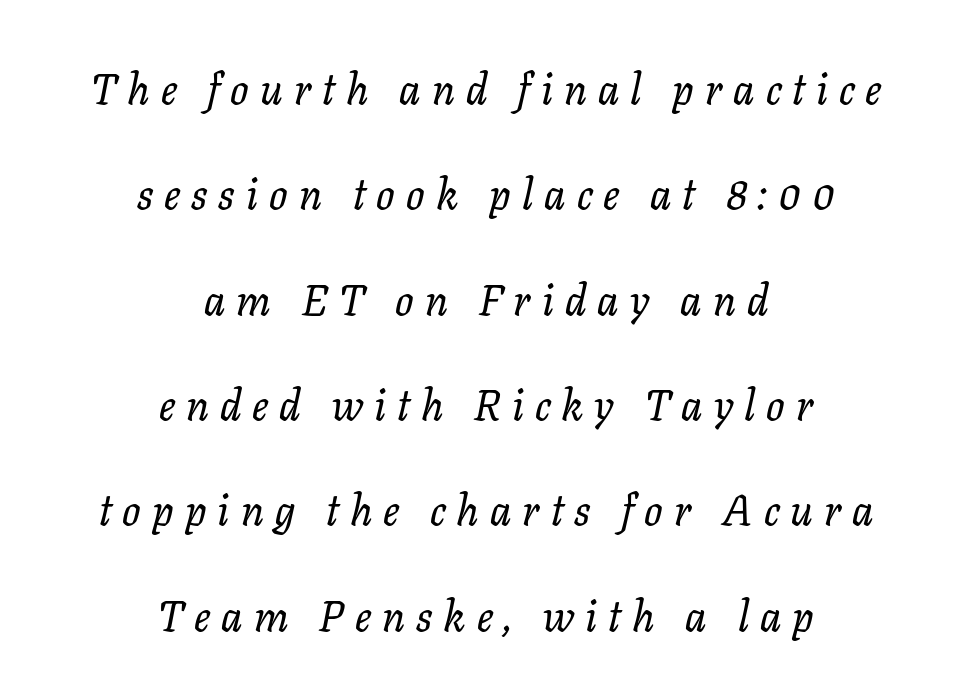
Note the varied advance widths — an 'i' is clearly narrower than an 'm'. In terms of leading, this rendering errs on the spacious side. Is the type slanted? Yes — the strokes lean at a clear angle. This is serif lettering, the kind often seen in printed books. A typesetter would call this heavily tracked-out type. Line starts and ends both wander, symmetrically.
